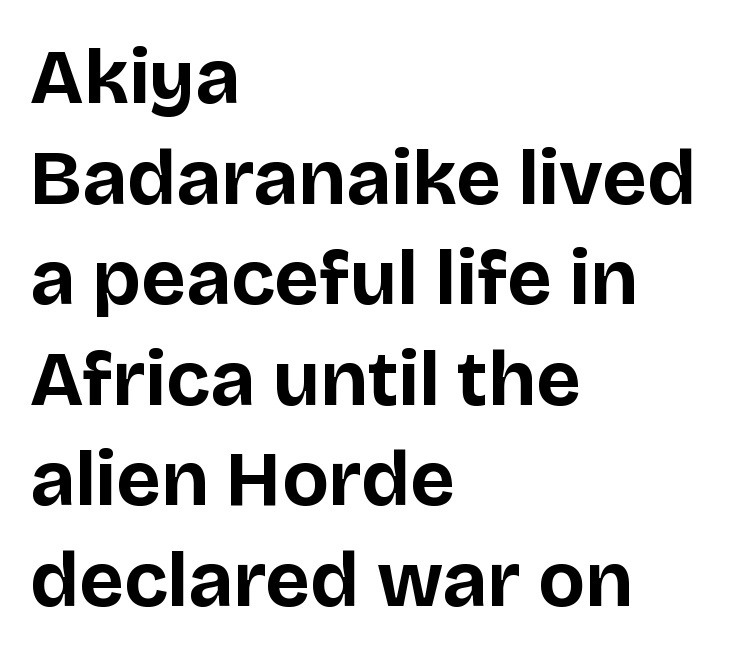
Quick note: underline off. The setting favours the left margin, as ordinary paragraphs usually do. The face used here is a sans, in the tradition of grotesques and geometrics. Plenty of ink on the page — the face is bold. Is the letter spacing exaggerated? No — it looks like the ordinary default. Designer's note — italics off, roman on.
